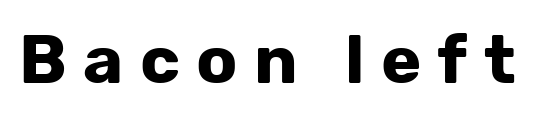
The image shows 68 px bold sans-serif type, upright; set unusually wide letter spacing (+0.24 em), not underlined; low stroke contrast and a medium x-height.
